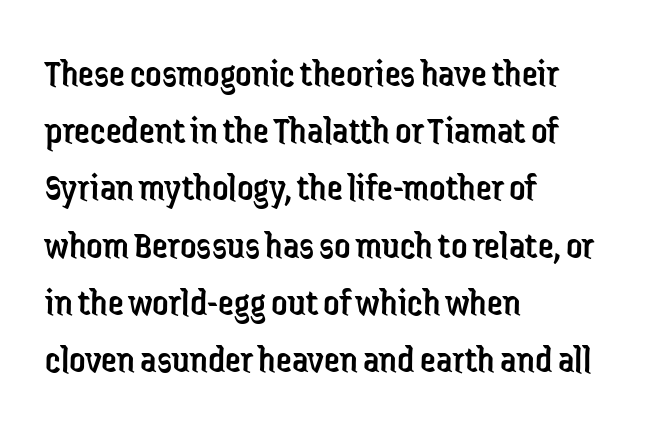
{"serif": "no", "italic": "no", "bold": "no", "weight": "regular", "width": "condensed", "stroke_contrast": "low", "x_height": "medium", "monospaced": "no", "underline": "no", "align": "left", "line_spacing": "normal", "line_spacing_ratio": 1.43, "letter_spacing": "normal", "letter_spacing_em": 0.0, "glyph_px": 40}
